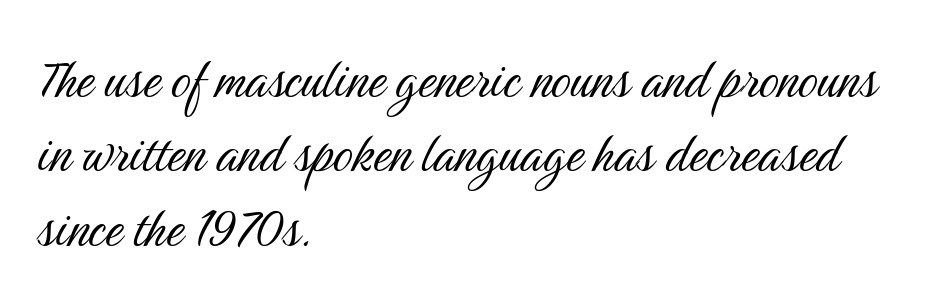
Q: Is the text bold? A: No.
Q: Is the text italic (slanted)? A: Yes.
Q: Is the typeface a serif or a sans-serif typeface? A: Sans-serif.
Q: Is the text underlined? A: No.
Q: How is the paragraph aligned? A: Left-aligned.
Q: Is the spacing between letters normal or unusually wide? A: Normal.
Q: Width (condensed, normal, or wide)? A: Condensed.
Q: Stroke contrast? A: Medium.
Q: x-height? A: Medium.
Q: Monospaced? A: No.
